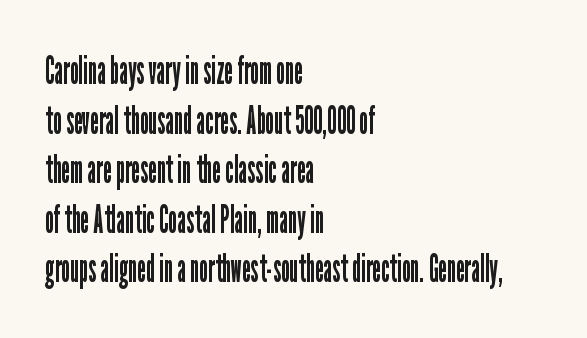
{"serif": "no", "italic": "no", "bold": "no", "weight": "regular", "width": "condensed", "stroke_contrast": "low", "x_height": "medium", "monospaced": "no", "underline": "no", "align": "left", "line_spacing_ratio": 1.24, "letter_spacing": "normal", "letter_spacing_em": 0.0, "glyph_px": 40}
